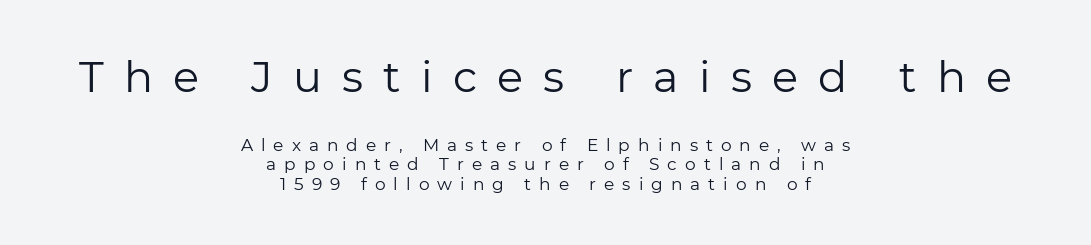
Grotesque or geometric, the face here clearly has no serifs. Posture: vertical. The passage shown has open, widely tracked lettering throughout. Each letter keeps its own natural width here, so spacing adapts to shape. Heft: none added — not bold.
